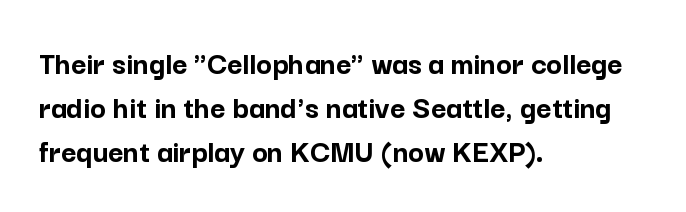
{"serif": "no", "italic": "no", "bold": "yes", "weight": "semibold", "width": "normal", "stroke_contrast": "low", "x_height": "medium", "monospaced": "no", "underline": "no", "align": "left", "line_spacing": "normal", "line_spacing_ratio": 1.34, "letter_spacing": "normal", "letter_spacing_em": 0.0, "glyph_px": 33}
